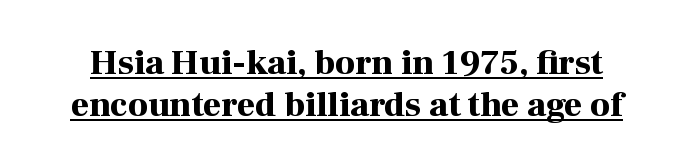
{"serif": "yes", "italic": "no", "bold": "yes", "weight": "bold", "width": "normal", "stroke_contrast": "high", "x_height": "medium", "monospaced": "no", "underline": "yes", "line_spacing_ratio": 1.19, "letter_spacing": "normal", "letter_spacing_em": 0.0, "glyph_px": 35}
